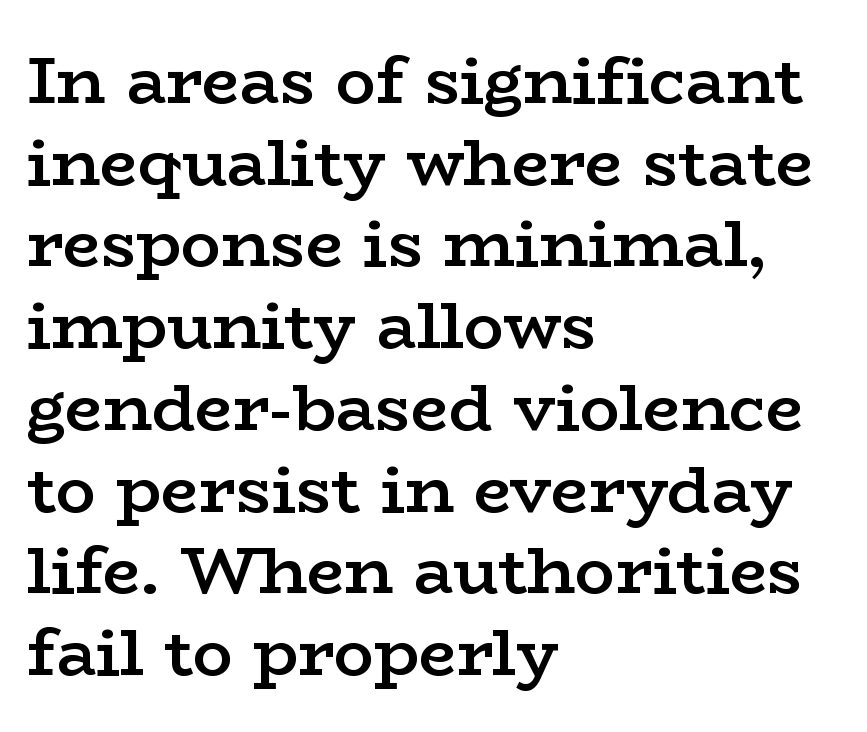
Underlining? Definitely not there. A typesetter would call this proportional, since set widths differ per character. Its strokes are somewhat broadened, the hallmark of semibold type. Is the letter spacing exaggerated? No — it looks like the ordinary default.
